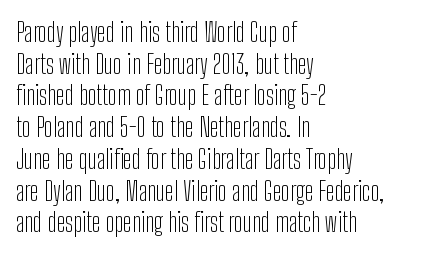
The image shows 26 px text type, upright; set left-aligned, line spacing 1.22x, normal letter spacing, not underlined.
